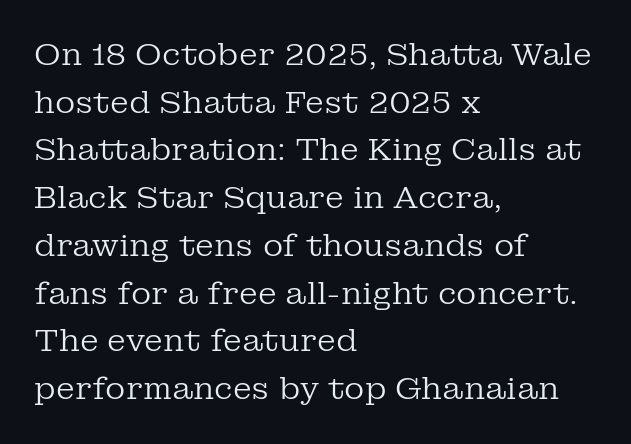
{"serif": "yes", "italic": "no", "bold": "no", "weight": "regular", "width": "normal", "stroke_contrast": "low", "x_height": "medium", "monospaced": "no", "underline": "no", "align": "left", "line_spacing": "normal", "line_spacing_ratio": 1.54, "letter_spacing": "normal", "letter_spacing_em": 0.0, "glyph_px": 31}
